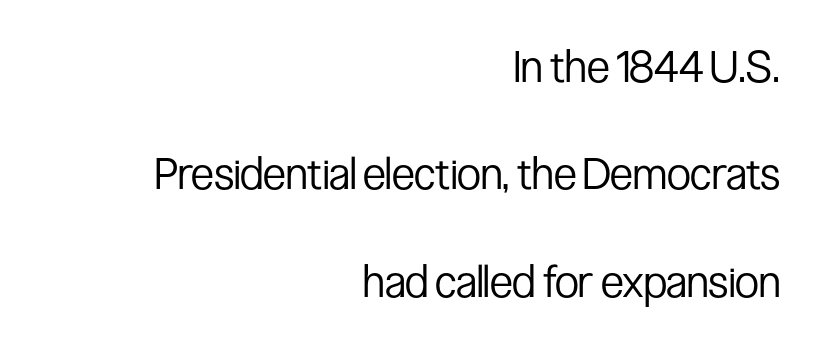
Q: Is the text bold? A: No.
Q: Is the text italic (slanted)? A: No, it is upright.
Q: Is the typeface a serif or a sans-serif typeface? A: Sans-serif.
Q: Is the text underlined? A: No.
Q: How is the paragraph aligned? A: Right-aligned.
Q: Is the spacing between letters normal or unusually wide? A: Normal.
Q: Is the spacing between lines tight, normal or loose? A: Loose.
Q: Width (condensed, normal, or wide)? A: Condensed.
Q: Stroke contrast? A: Low.
Q: x-height? A: Medium.
Q: Monospaced? A: No.
